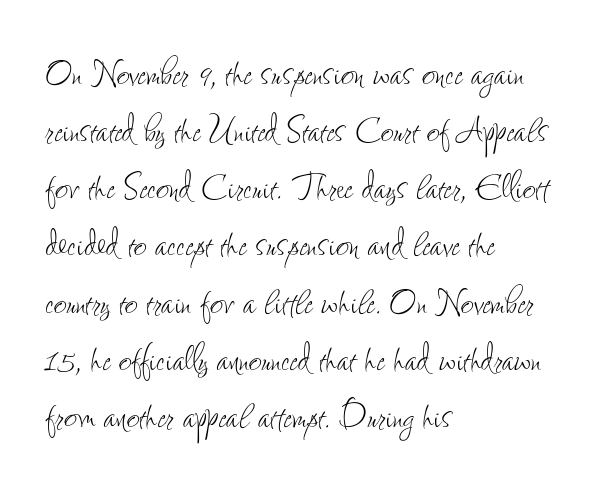
{"bold": "no", "weight": "thin", "width": "condensed", "stroke_contrast": "low", "x_height": "small", "monospaced": "no", "underline": "no", "align": "left", "line_spacing": "normal", "line_spacing_ratio": 1.27, "letter_spacing": "normal", "letter_spacing_em": 0.0, "glyph_px": 45}
